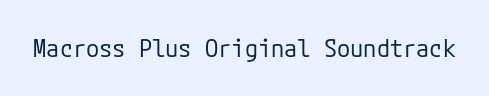
Only glyphs here, with clear space below each row. Notice how the stems are strictly vertical — no italics here. Between one letter and the next there's only the usual sliver of space. Is this a heavy cut? Hardly; it is regular or lighter.
